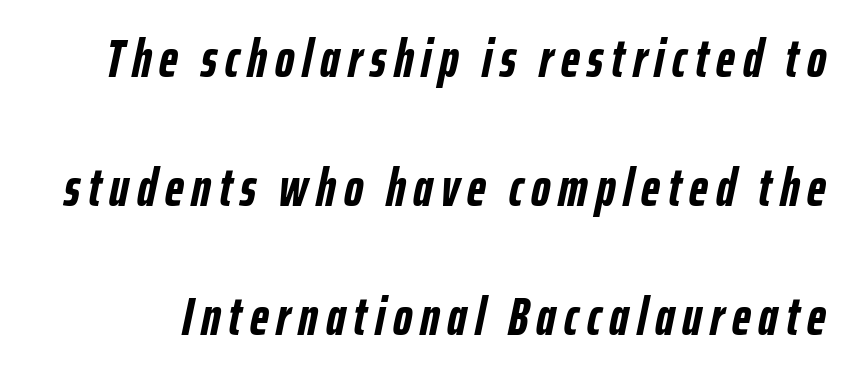
Here the designer chose a conventional face with non-uniform glyph widths. Leading: increased. Heavy-handed strokes throughout: this text is bold. In terms of posture, this sample is oblique. Any mark beneath the type? The region is blank.
